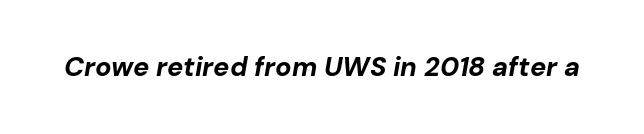
{"italic": "yes", "lean": "right", "slant_degrees": 10, "bold": "yes", "underline": "no", "letter_spacing": "normal", "letter_spacing_em": 0.0, "glyph_px": 27}
